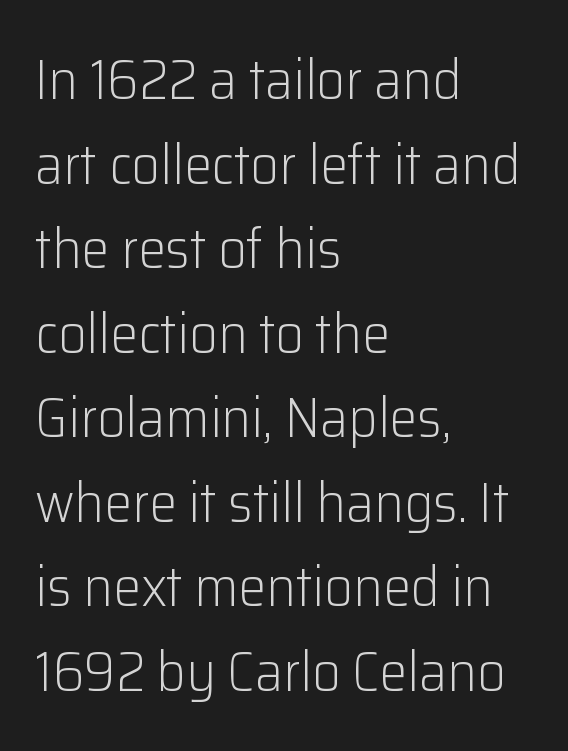
The image shows 56 px light sans-serif type, upright; set left-aligned, normal line spacing (1.51x), normal letter spacing, not underlined; low stroke contrast and a medium x-height.
